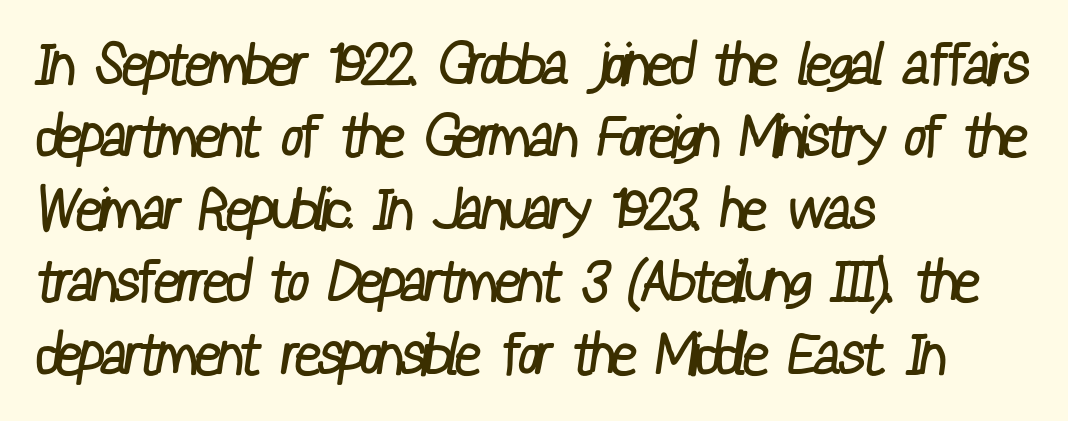
The image shows 58 px regular-weight, condensed sans-serif type; set left-aligned, normal line spacing (1.25x), normal letter spacing, not underlined; low stroke contrast and a medium x-height.
